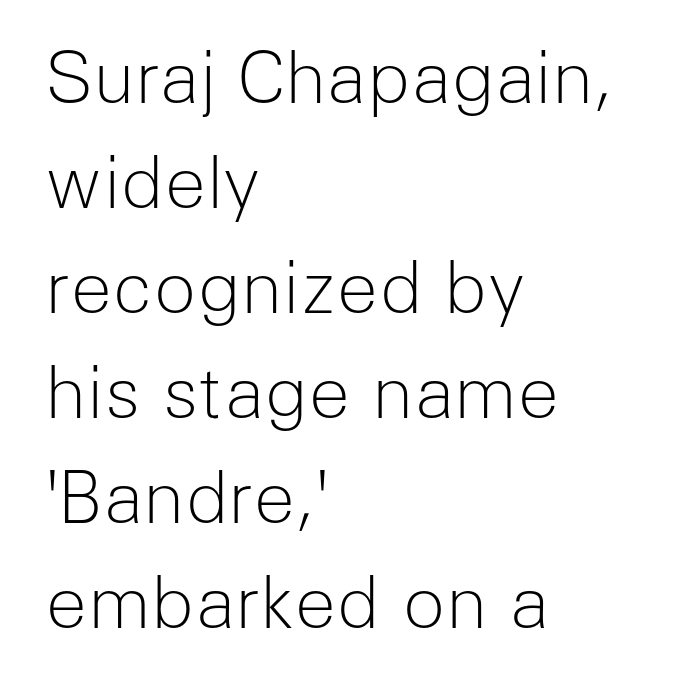
The image shows 71 px light sans-serif type, upright; set left-aligned, normal line spacing (1.48x), normal letter spacing, not underlined; low stroke contrast and a medium x-height.
